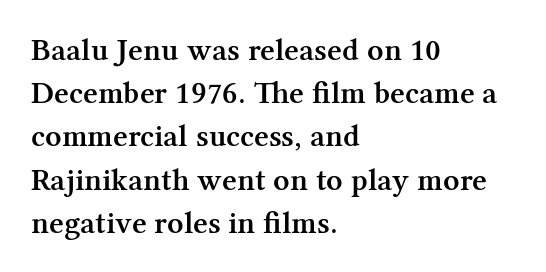
The image shows 32 px semibold serif type, upright; set left-aligned, normal line spacing (1.35x), normal letter spacing, not underlined; medium stroke contrast and a medium x-height.
